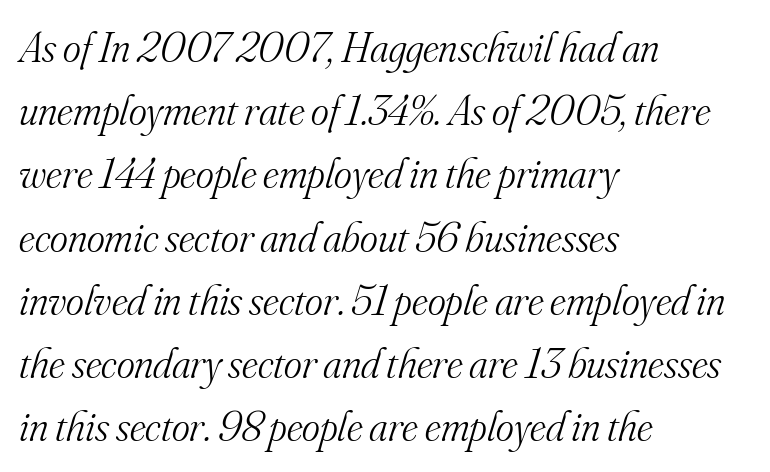
Q: Is the text bold? A: No.
Q: Is the text italic (slanted)? A: Yes, it leans right by about 16 degrees.
Q: Is the typeface a serif or a sans-serif typeface? A: Serif.
Q: Is the text underlined? A: No.
Q: How is the paragraph aligned? A: Left-aligned.
Q: Is the spacing between letters normal or unusually wide? A: Normal.
Q: Is the spacing between lines tight, normal or loose? A: Normal.
Q: Width (condensed, normal, or wide)? A: Normal.
Q: Stroke contrast? A: Medium.
Q: x-height? A: Small.
Q: Monospaced? A: No.
